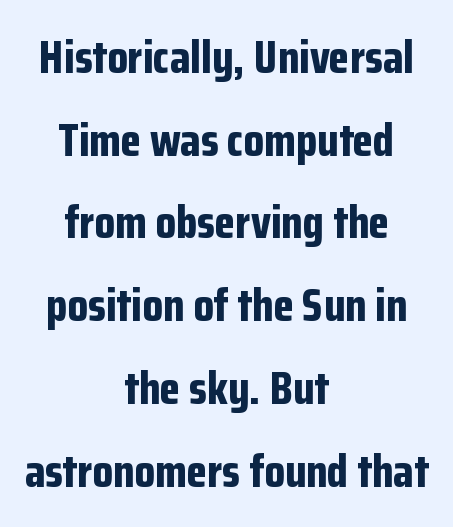
{"serif": "no", "italic": "no", "bold": "yes", "weight": "bold", "width": "condensed", "stroke_contrast": "low", "x_height": "medium", "monospaced": "no", "underline": "no", "align": "center", "line_spacing_ratio": 1.76, "letter_spacing": "normal", "letter_spacing_em": 0.0, "glyph_px": 47}
